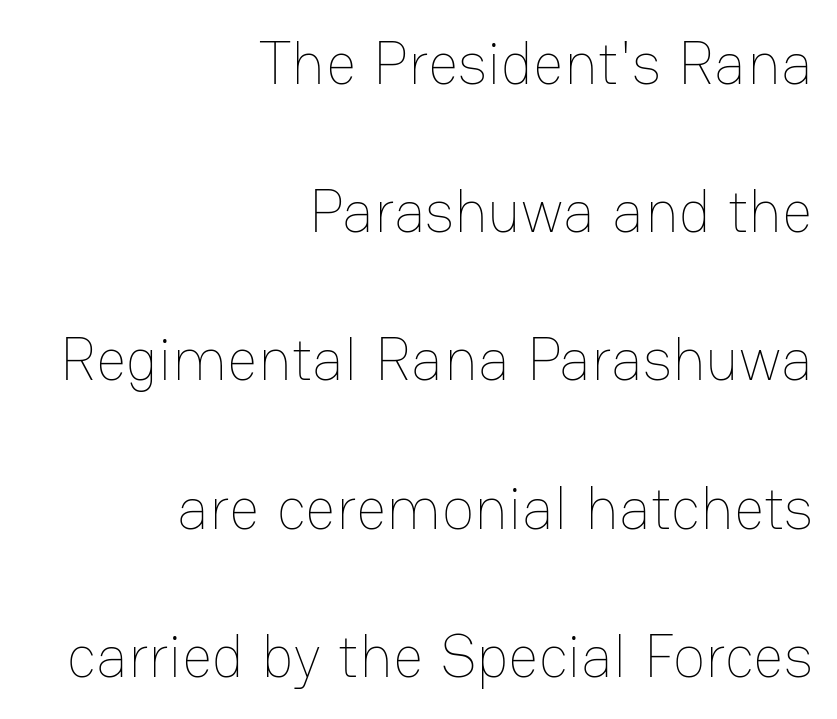
{"italic": "no", "bold": "no", "weight": "thin", "width": "normal", "stroke_contrast": "low", "x_height": "medium", "monospaced": "no", "underline": "no", "align": "right", "line_spacing": "loose", "line_spacing_ratio": 2.47, "letter_spacing": "normal", "letter_spacing_em": 0.0, "glyph_px": 60}
